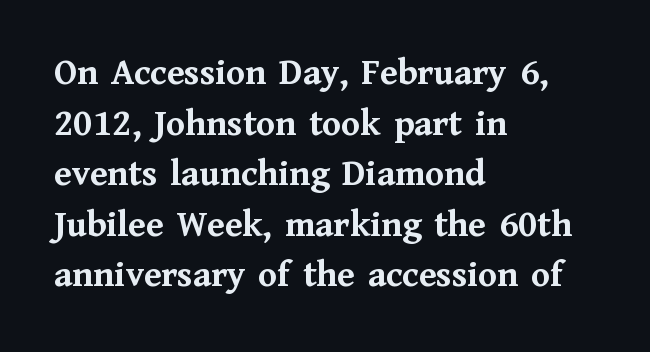
Q: Is the text bold? A: Yes.
Q: Is the text italic (slanted)? A: No, it is upright.
Q: Is the typeface a serif or a sans-serif typeface? A: Serif.
Q: Is the text underlined? A: No.
Q: How is the paragraph aligned? A: Left-aligned.
Q: Is the spacing between letters normal or unusually wide? A: Normal.
Q: Is the spacing between lines tight, normal or loose? A: Normal.
Q: Width (condensed, normal, or wide)? A: Normal.
Q: Stroke contrast? A: Medium.
Q: x-height? A: Medium.
Q: Monospaced? A: No.
